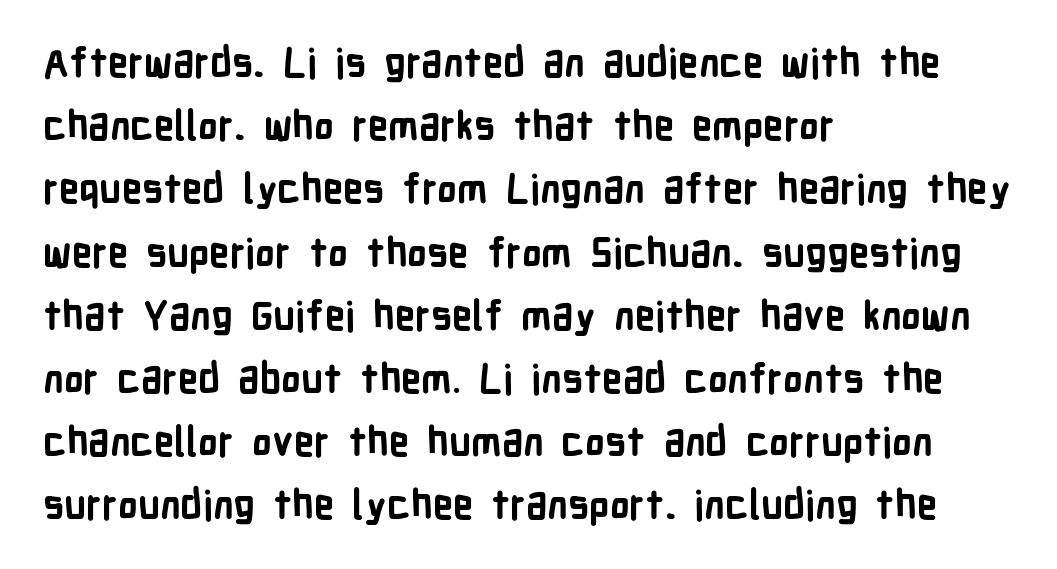
{"serif": "no", "italic": "no", "bold": "yes", "weight": "bold", "width": "condensed", "stroke_contrast": "low", "x_height": "medium", "monospaced": "no", "underline": "no", "align": "left", "line_spacing": "normal", "line_spacing_ratio": 1.58, "letter_spacing": "normal", "letter_spacing_em": 0.0, "glyph_px": 40}
